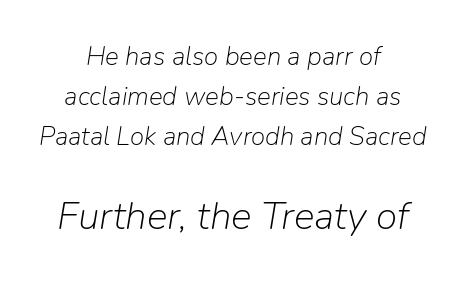
The image shows 39 px light type, italic (leaning right); set centered, normal line spacing (1.54x), normal letter spacing, not underlined; the second (bottom) block is 1.5x larger; low stroke contrast and a medium x-height.
